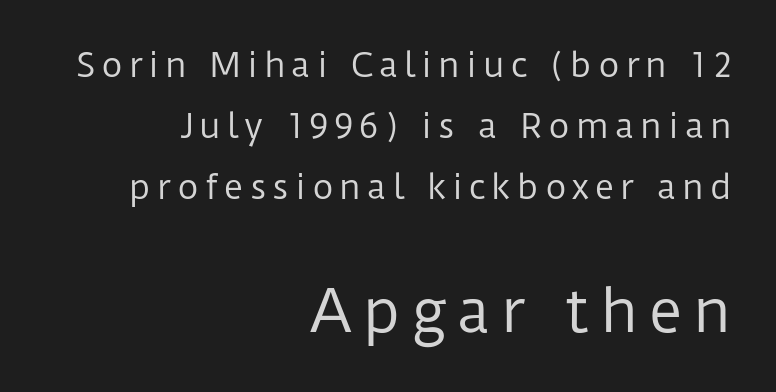
{"serif": "no", "italic": "no", "bold": "no", "weight": "regular", "width": "normal", "stroke_contrast": "low", "x_height": "medium", "monospaced": "no", "underline": "no", "align": "right", "line_spacing_ratio": 1.85, "larger_block": "second", "size_ratio": 1.76, "glyph_px": 58}
